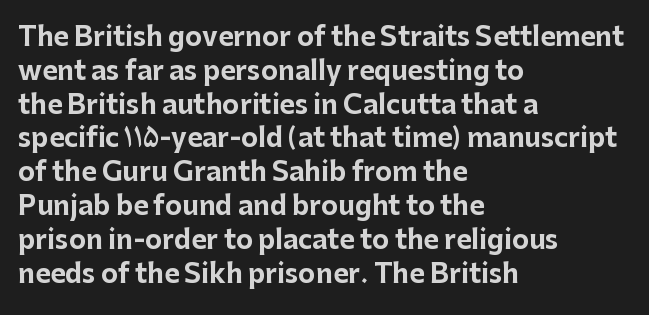
The image shows 26 px bold type, upright; set left-aligned, normal line spacing (1.3x), normal letter spacing, not underlined.
